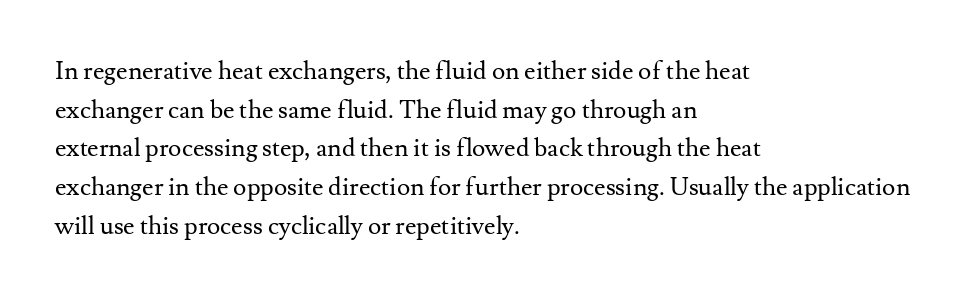
Notice how descenders clear the ascenders below comfortably — that's standard leading. Posture: vertical. Letter spacing: default. This rendering uses left alignment, leaving the right contour irregular.
